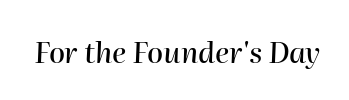
Q: Is the text italic (slanted)? A: Yes, it leans right by about 2 degrees.
Q: Is the text underlined? A: No.
Q: Is the spacing between letters normal or unusually wide? A: Normal.
Q: Width (condensed, normal, or wide)? A: Normal.
Q: Stroke contrast? A: High.
Q: x-height? A: Medium.
Q: Monospaced? A: No.
